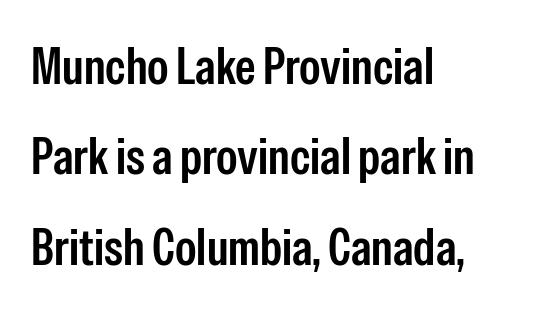
Ordinary non-slanted type is in use. The type family on display is of the sans-serif kind. All the whitespace from short lines collects on the right. Note the varied advance widths — an 'i' is clearly narrower than an 'm'.
